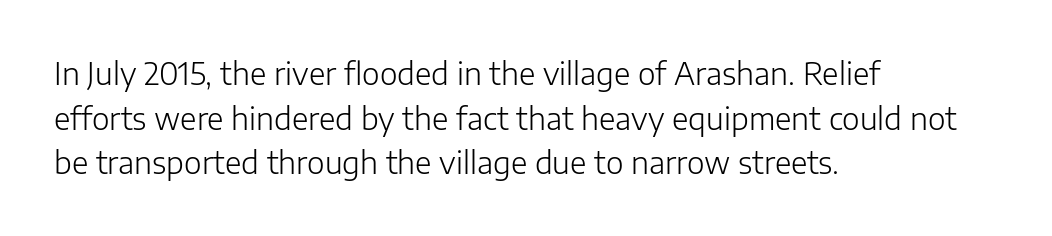
The image shows 30 px light sans-serif type, upright; set left-aligned, normal line spacing (1.49x), normal letter spacing, not underlined; low stroke contrast and a medium x-height.
